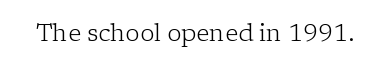
The image shows 24 px text type, upright; set normal letter spacing, not underlined.
